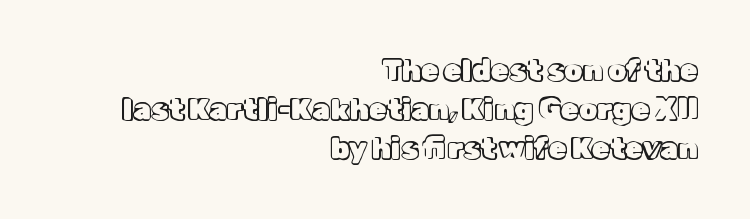
The image shows 29 px text type, upright; set right-aligned, normal line spacing (1.35x), normal letter spacing, not underlined; a medium x-height.
